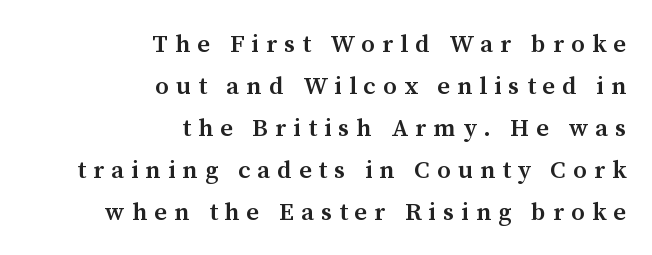
Q: Is the text bold? A: Semi-bold.
Q: Is the text italic (slanted)? A: No, it is upright.
Q: Is the text underlined? A: No.
Q: How is the paragraph aligned? A: Right-aligned.
Q: Is the spacing between letters normal or unusually wide? A: Unusually wide.
Q: Is the spacing between lines tight, normal or loose? A: Normal.
